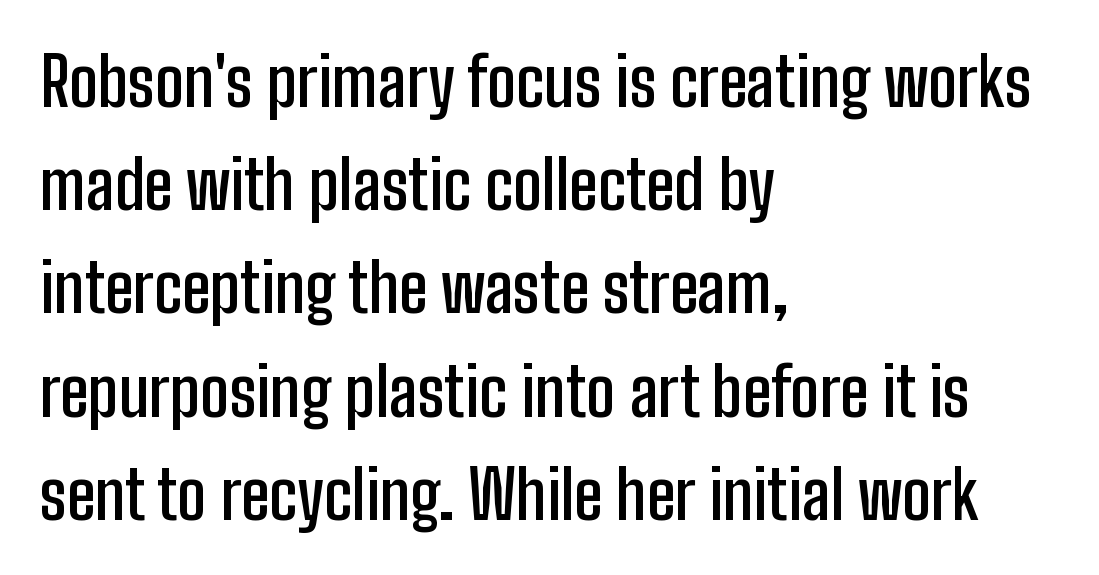
The designer left line spacing at the default. Unmarked baselines from the first word to the last. A somewhat darkened texture: the type is semibold rather than bold. No feet cap the strokes, marking this as sans-serif type.
